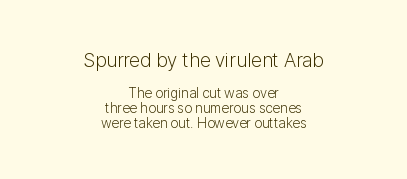
Q: Is the text bold? A: No.
Q: Is the text italic (slanted)? A: No, it is upright.
Q: Is the text underlined? A: No.
Q: How is the paragraph aligned? A: Centered.
Q: Is the spacing between letters normal or unusually wide? A: Normal.
Q: Is the spacing between lines tight, normal or loose? A: Tight.
Q: Which block of text is set in a larger size, the first (top) or the second (bottom)? A: The first (top) one.
